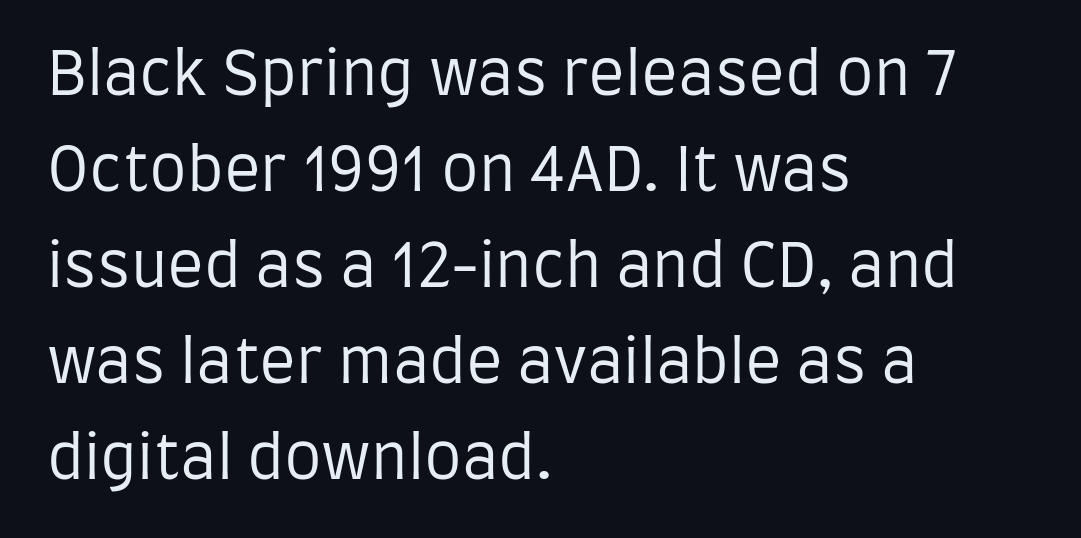
{"serif": "no", "italic": "no", "bold": "no", "weight": "regular", "width": "condensed", "stroke_contrast": "low", "x_height": "large", "monospaced": "no", "underline": "no", "align": "left", "line_spacing": "normal", "line_spacing_ratio": 1.6, "letter_spacing": "normal", "letter_spacing_em": 0.0, "glyph_px": 60}
